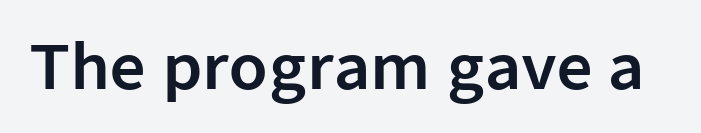
The rendering keeps characters at their native spacing. Style check: upright. The passage shown is typed in a proportional face where columns would drift. The text was rendered using a sans face with plain stroke endings.
